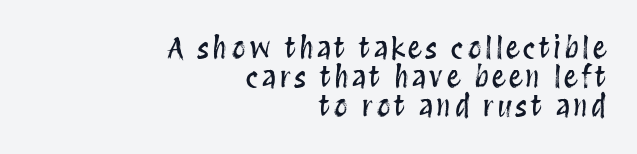
{"italic": "no", "width": "condensed", "stroke_contrast": "medium", "x_height": "large", "monospaced": "no", "underline": "no", "align": "right", "line_spacing": "tight", "line_spacing_ratio": 1.03, "glyph_px": 28}
